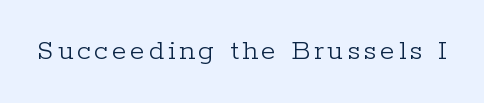
The image shows 30 px light serif type, upright; set not underlined; low stroke contrast and a medium x-height.
